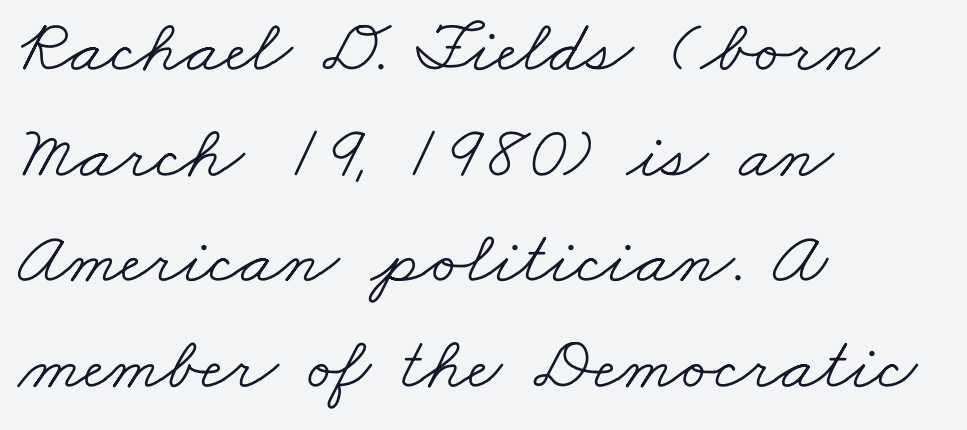
The image shows 76 px light, wide serif type; set left-aligned, normal line spacing (1.39x), normal letter spacing, not underlined; low stroke contrast and a small x-height.
